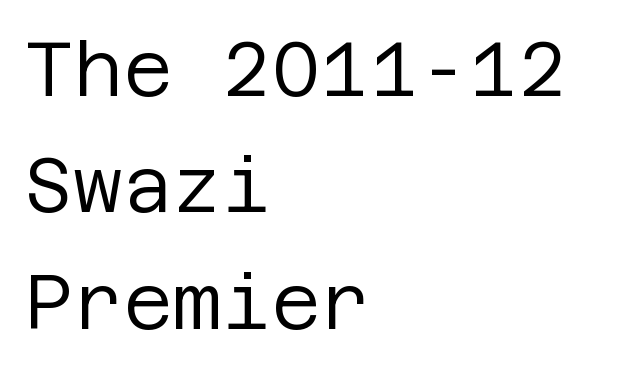
Q: Is the text bold? A: No.
Q: Is the text italic (slanted)? A: No, it is upright.
Q: Is the typeface a serif or a sans-serif typeface? A: Sans-serif.
Q: Is the text underlined? A: No.
Q: How is the paragraph aligned? A: Left-aligned.
Q: Is the spacing between letters normal or unusually wide? A: Normal.
Q: Is the spacing between lines tight, normal or loose? A: Normal.
Q: Width (condensed, normal, or wide)? A: Normal.
Q: Stroke contrast? A: Low.
Q: x-height? A: Large.
